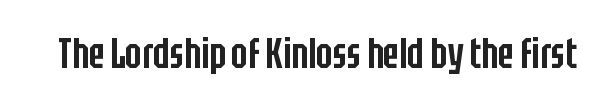
{"serif": "no", "italic": "no", "bold": "semi", "weight": "semibold", "width": "condensed", "stroke_contrast": "low", "x_height": "large", "monospaced": "no", "underline": "no", "letter_spacing": "normal", "letter_spacing_em": 0.0, "glyph_px": 43}
